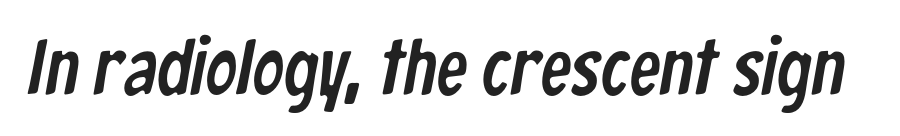
The image shows 78 px condensed sans-serif type; set normal letter spacing, not underlined; low stroke contrast and a medium x-height.
